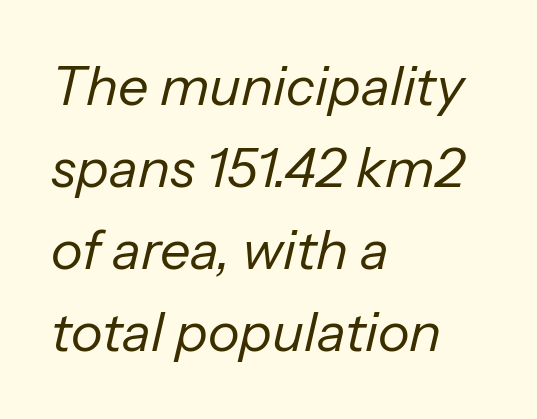
The image shows 54 px regular-weight type, italic (leaning right); set left-aligned, normal line spacing (1.52x), normal letter spacing, not underlined; low stroke contrast and a medium x-height.
